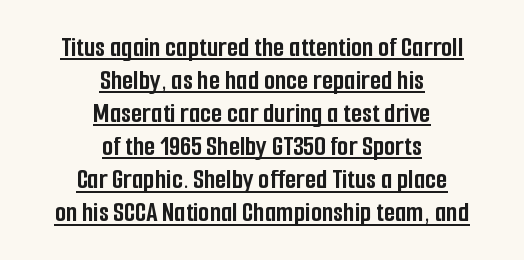
Observe the ordinary spacing: letters are neighbours, not strangers. The letters carry no serifs — their stems end cleanly without finishing strokes. One-word summary of the alignment: center. Leading is clearly below the norm, producing a dense column.
